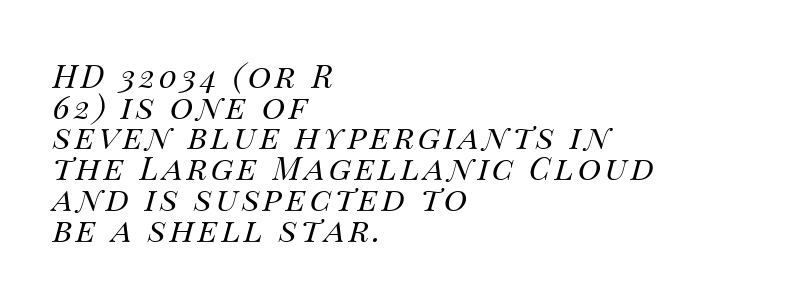
In terms of posture, this sample is oblique. How would I describe the line gaps? Narrow and economical. No extra ink here — the face is not bold. Words float on clear page, feet unadorned. Note the varied advance widths — an 'i' is clearly narrower than an 'm'. Layout note: lines flush left.
